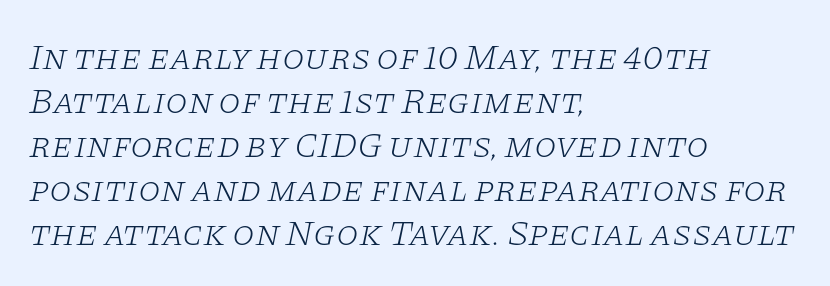
Observe the lean: these are italic letterforms. Check the space under the baseline: it is left empty. The face used here is rendered with its standard letterfit. Heft: none added — not bold.
